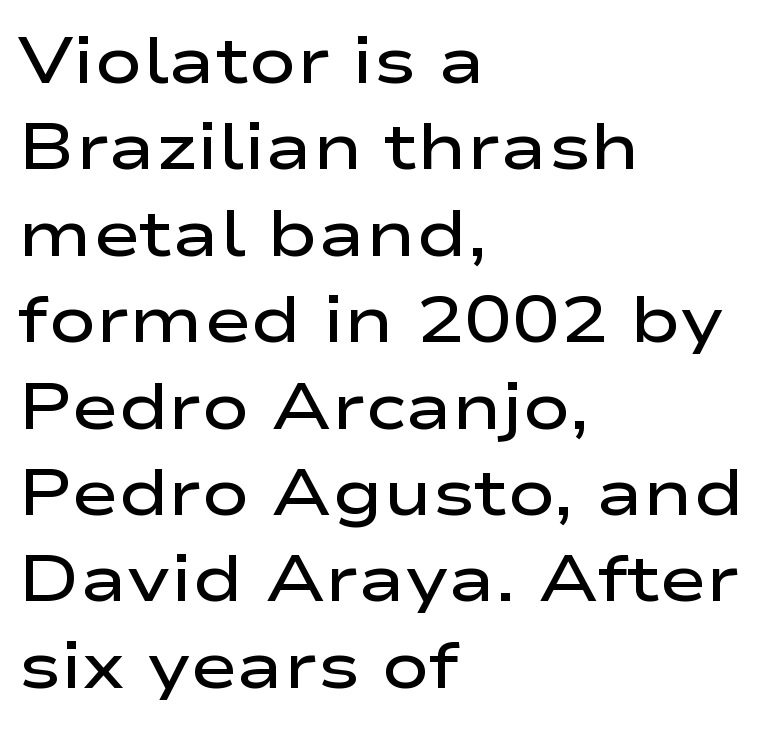
Q: Is the text bold? A: Semi-bold.
Q: Is the text italic (slanted)? A: No, it is upright.
Q: Is the typeface a serif or a sans-serif typeface? A: Sans-serif.
Q: Is the text underlined? A: No.
Q: How is the paragraph aligned? A: Left-aligned.
Q: Is the spacing between letters normal or unusually wide? A: Normal.
Q: Is the spacing between lines tight, normal or loose? A: Normal.
Q: Width (condensed, normal, or wide)? A: Wide.
Q: Stroke contrast? A: Low.
Q: x-height? A: Medium.
Q: Monospaced? A: No.
